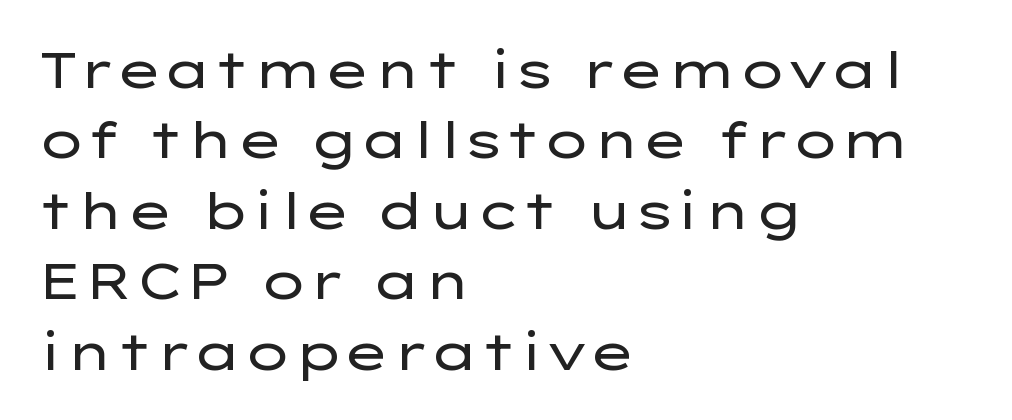
{"serif": "no", "italic": "no", "bold": "no", "weight": "regular", "width": "wide", "stroke_contrast": "low", "x_height": "medium", "monospaced": "no", "underline": "no", "align": "left", "line_spacing": "normal", "line_spacing_ratio": 1.38, "letter_spacing": "normal", "letter_spacing_em": 0.0, "glyph_px": 51}
